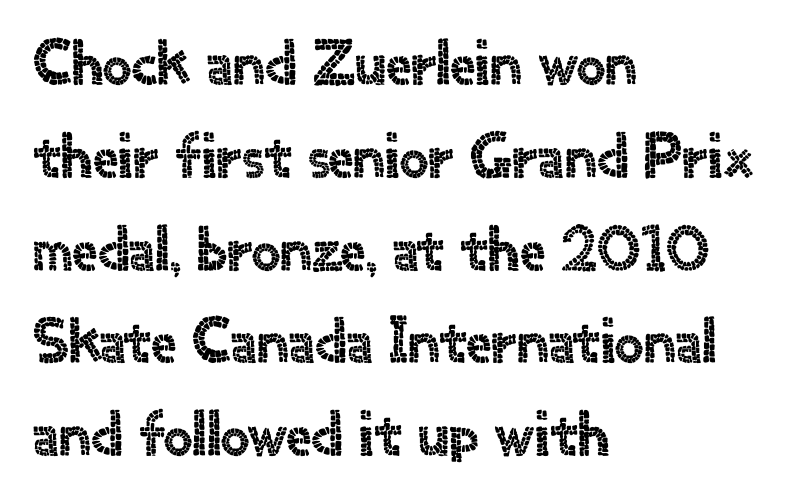
{"serif": "no", "italic": "no", "width": "normal", "x_height": "small", "monospaced": "no", "underline": "no", "align": "left", "line_spacing": "normal", "line_spacing_ratio": 1.45, "letter_spacing": "normal", "letter_spacing_em": 0.0, "glyph_px": 64}
